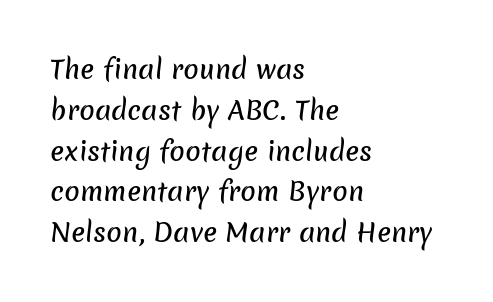
Q: Is the text underlined? A: No.
Q: How is the paragraph aligned? A: Left-aligned.
Q: Is the spacing between letters normal or unusually wide? A: Normal.
Q: Is the spacing between lines tight, normal or loose? A: Normal.
